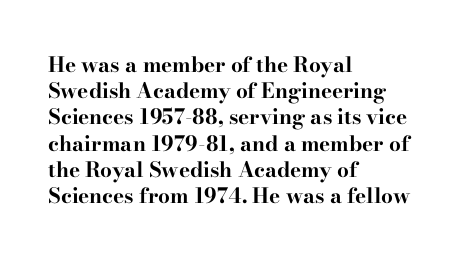
Does the weight exceed regular? Yes, all the way to bold. A typesetter would mark this as roman, not italic. The glyphs are unaccompanied by any horizontal stroke below them. Interline gaps are of average width in this sample. The horizontal fit of the characters is conventional and even.
